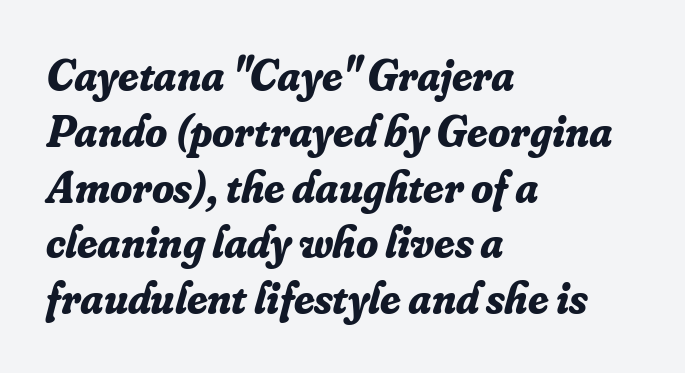
This rendering employs a face with finishing strokes, i.e., a serif. The compositor pushed each line to the left boundary. The passage shown is typed in a proportional face where columns would drift. Students, this is bold: see how much ink each stroke carries.
